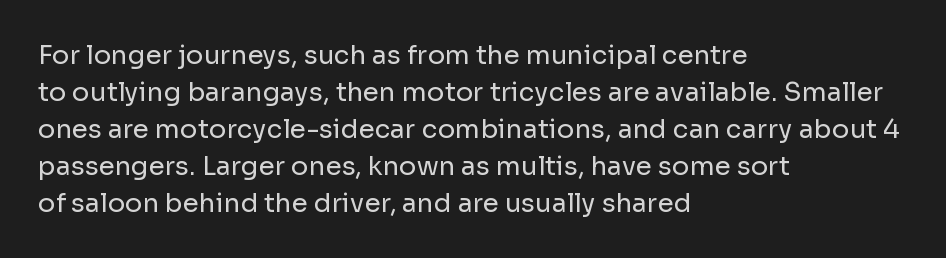
{"italic": "no", "bold": "no", "underline": "no", "align": "left", "line_spacing": "normal", "line_spacing_ratio": 1.42, "letter_spacing": "normal", "letter_spacing_em": 0.0, "glyph_px": 26}
